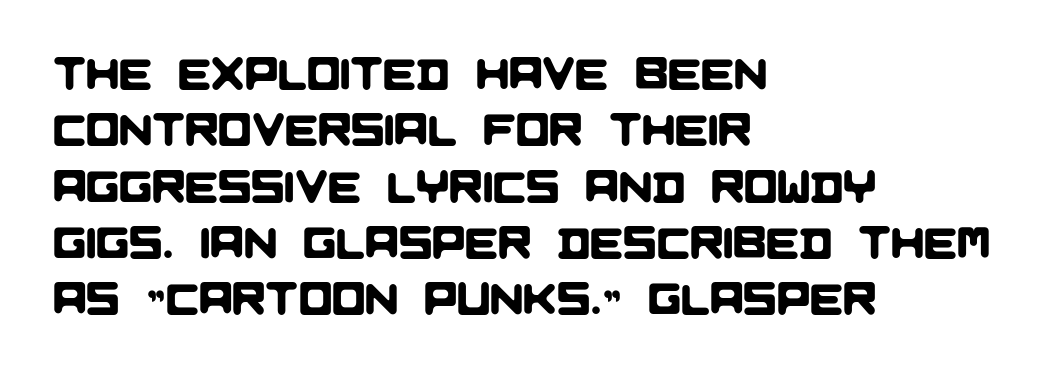
The image shows 44 px sans-serif type; set left-aligned, normal line spacing (1.28x), normal letter spacing, not underlined; low stroke contrast and a large x-height.
